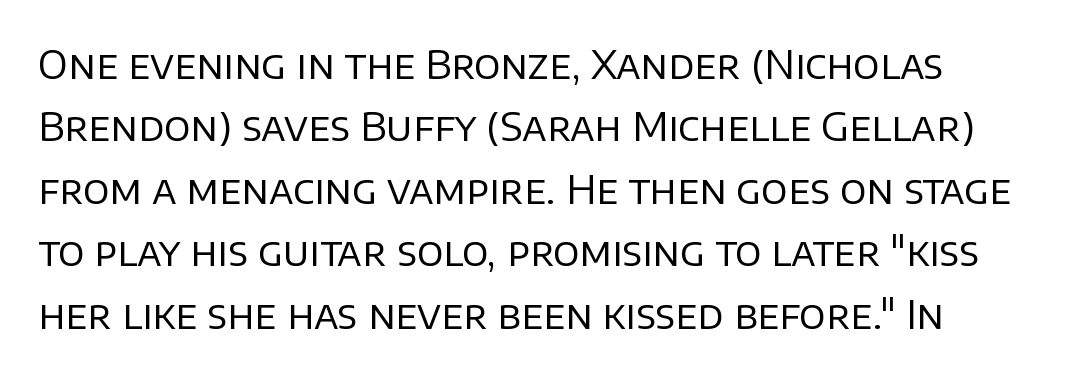
The image shows 39 px regular-weight sans-serif type, upright; set normal line spacing (1.6x), normal letter spacing, not underlined; low stroke contrast and a large x-height.
